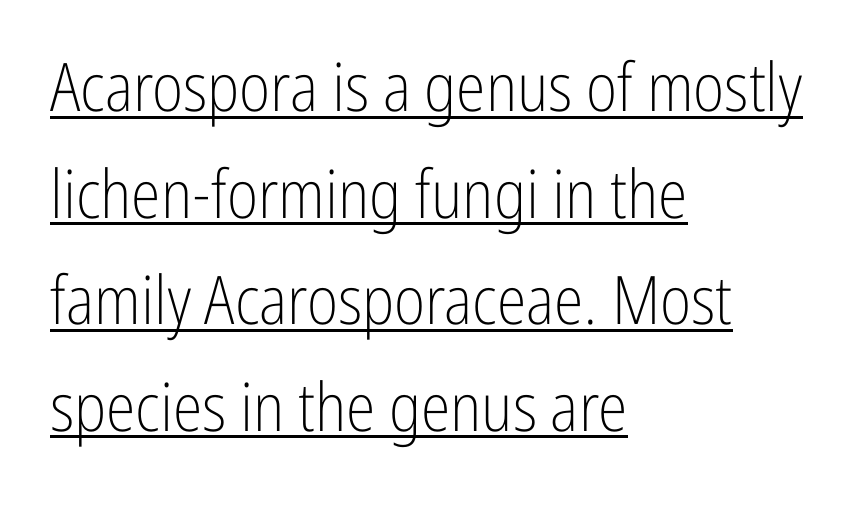
The image shows 67 px light, condensed sans-serif type, upright; set left-aligned, normal line spacing (1.59x), normal letter spacing, underlined; low stroke contrast and a medium x-height.
